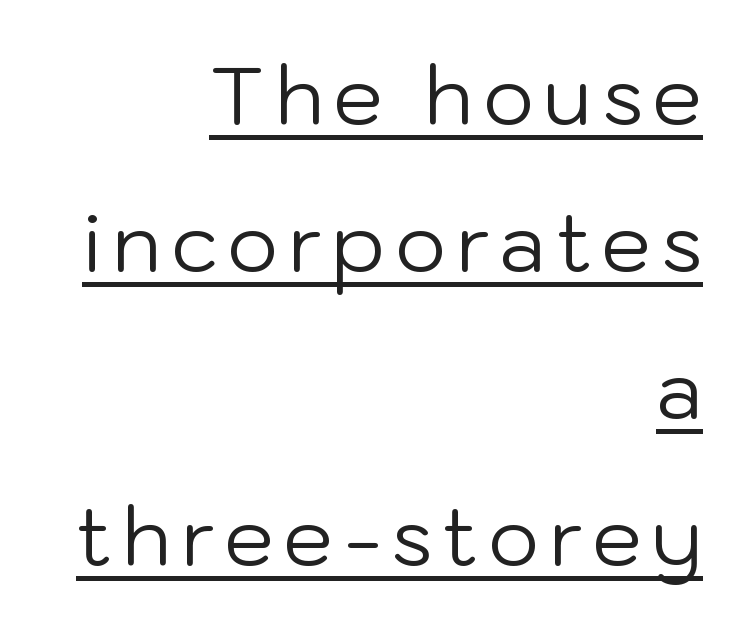
Q: Is the text bold? A: No.
Q: Is the text italic (slanted)? A: No, it is upright.
Q: Is the typeface a serif or a sans-serif typeface? A: Sans-serif.
Q: Is the text underlined? A: Yes.
Q: How is the paragraph aligned? A: Right-aligned.
Q: Width (condensed, normal, or wide)? A: Normal.
Q: Stroke contrast? A: Low.
Q: x-height? A: Medium.
Q: Monospaced? A: No.
